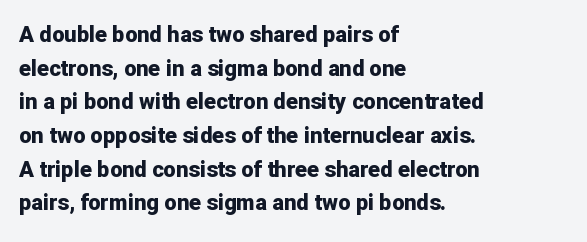
This sample is left-justified, so line endings fall wherever the words run out. Ascenders rise straight up at ninety degrees. Notice how descenders clear the ascenders below comfortably — that's standard leading. Is the type bold? Yes — the strokes are clearly thick and heavy.
